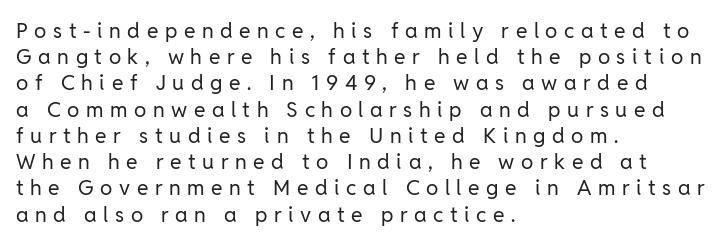
The image shows 21 px text type, upright; set left-aligned, normal line spacing (1.25x), unusually wide letter spacing (+0.31 em), not underlined.
